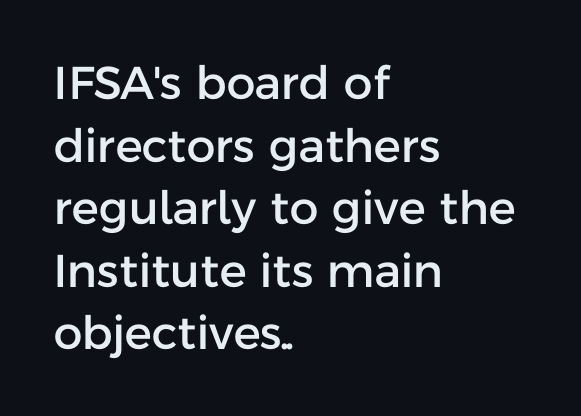
Nothing unusual about the tracking: characters are spaced as the font intends. In terms of leading, this rendering sits right in the middle. The passage shown is typed in a proportional face where columns would drift. When letters stand straight like this, we call the style roman or upright. Leftover space on each line is placed entirely after the last word. Underlining? Definitely not there.
